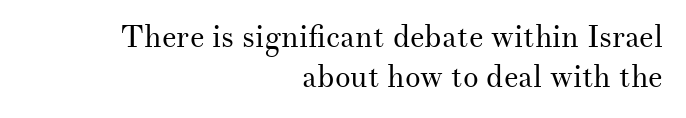
{"serif": "yes", "italic": "no", "bold": "no", "weight": "regular", "width": "normal", "stroke_contrast": "medium", "x_height": "small", "monospaced": "no", "underline": "no", "align": "right", "line_spacing": "normal", "line_spacing_ratio": 1.29, "letter_spacing": "normal", "letter_spacing_em": 0.0, "glyph_px": 31}
